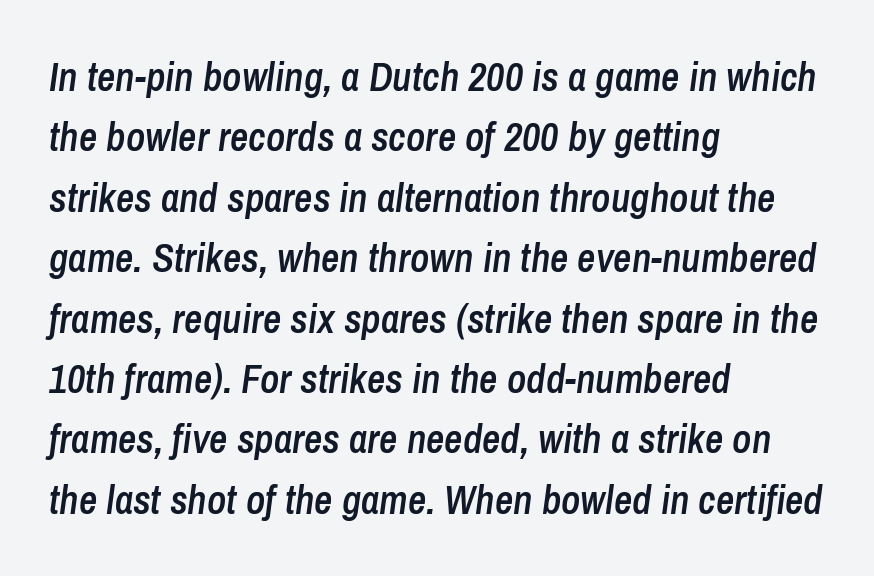
{"italic": "yes", "lean": "right", "slant_degrees": 8, "bold": "semi", "weight": "semibold", "width": "condensed", "stroke_contrast": "low", "x_height": "medium", "monospaced": "no", "underline": "no", "align": "left", "line_spacing": "normal", "line_spacing_ratio": 1.51, "letter_spacing": "normal", "letter_spacing_em": 0.0, "glyph_px": 40}
